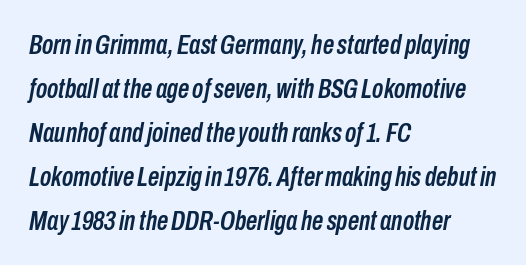
Q: Is the text italic (slanted)? A: Yes, it leans right by about 10 degrees.
Q: Is the text underlined? A: No.
Q: How is the paragraph aligned? A: Left-aligned.
Q: Is the spacing between letters normal or unusually wide? A: Normal.
Q: Is the spacing between lines tight, normal or loose? A: Normal.
Q: Width (condensed, normal, or wide)? A: Condensed.
Q: Stroke contrast? A: Low.
Q: x-height? A: Medium.
Q: Monospaced? A: No.
